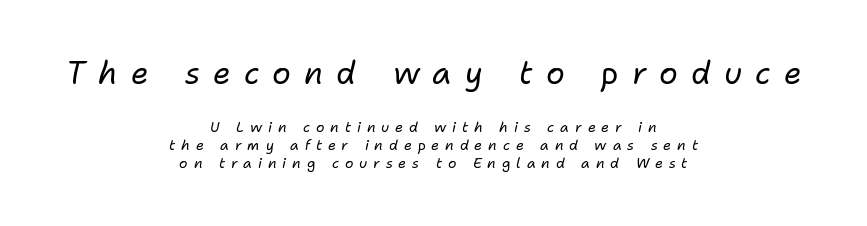
The image shows 31 px regular-weight type, italic (leaning right); set centered, normal line spacing (1.3x), unusually wide letter spacing (+0.42 em), not underlined; the first (top) block is 2.21x larger; low stroke contrast and a medium x-height.
